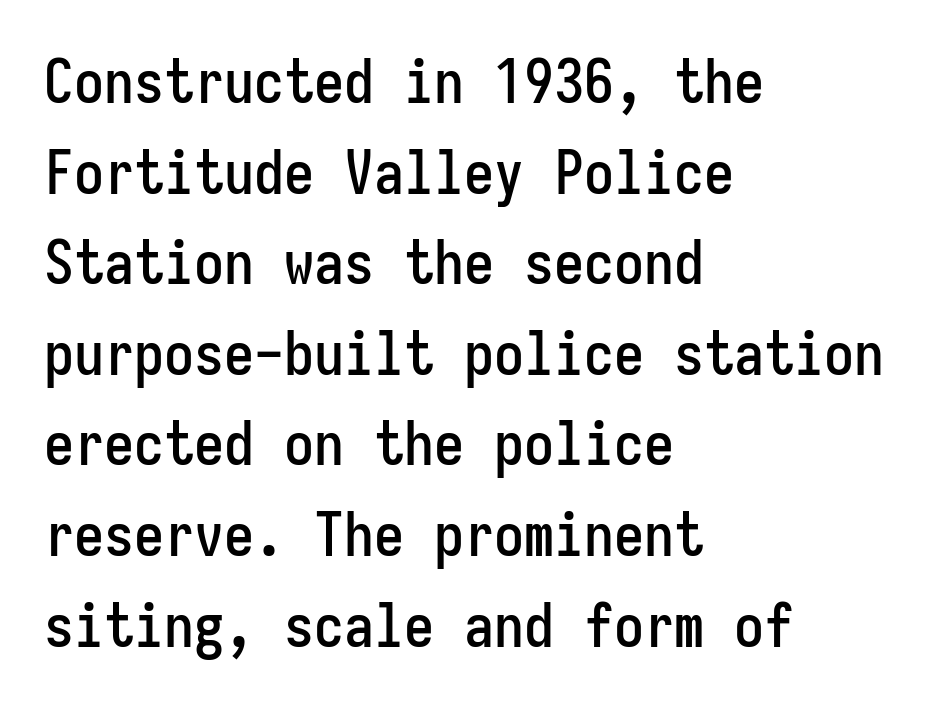
Q: Is the text italic (slanted)? A: No, it is upright.
Q: Is the typeface a serif or a sans-serif typeface? A: Sans-serif.
Q: Is the text underlined? A: No.
Q: How is the paragraph aligned? A: Left-aligned.
Q: Is the spacing between letters normal or unusually wide? A: Normal.
Q: Is the spacing between lines tight, normal or loose? A: Normal.
Q: Width (condensed, normal, or wide)? A: Condensed.
Q: Stroke contrast? A: Low.
Q: x-height? A: Medium.
Q: Monospaced? A: Yes.
